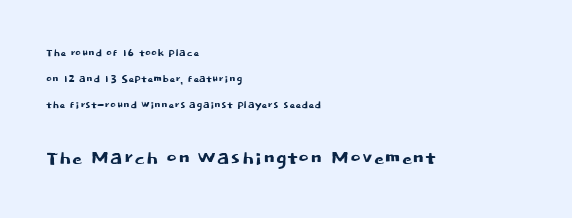
Reading top to bottom, the characters get bigger at the block break. Horizontally, the lines are justified to the leading edge only. The letterforms sit shoulder to shoulder at normal distance. Every character sits straight up, as roman type does.
